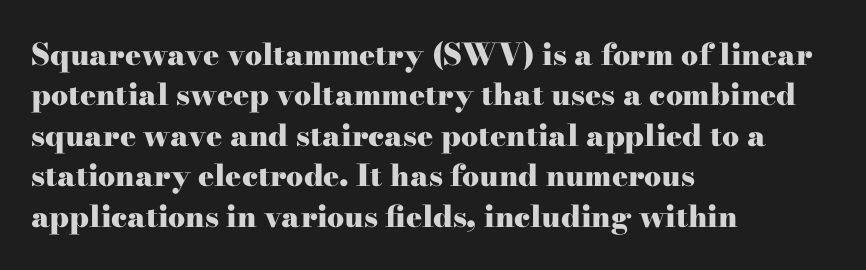
The horizontal fit of the characters is conventional and even. Each line starts at the same left margin while the right side varies. Think of a printed novel: that variable character pitch is what you see here. These lines are composed in type with serifs.
